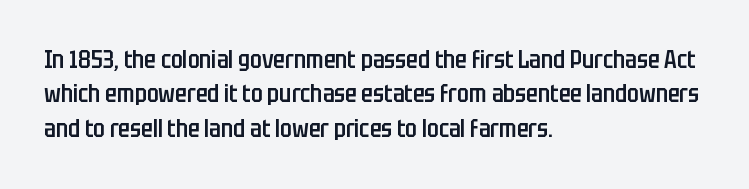
{"italic": "no", "bold": "semi", "underline": "no", "align": "left", "line_spacing": "normal", "line_spacing_ratio": 1.43, "letter_spacing": "normal", "letter_spacing_em": 0.0, "glyph_px": 24}
